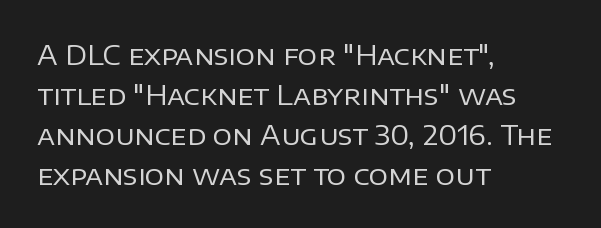
{"italic": "no", "bold": "no", "underline": "no", "align": "left", "line_spacing": "normal", "line_spacing_ratio": 1.48, "letter_spacing": "normal", "letter_spacing_em": 0.0, "glyph_px": 27}
